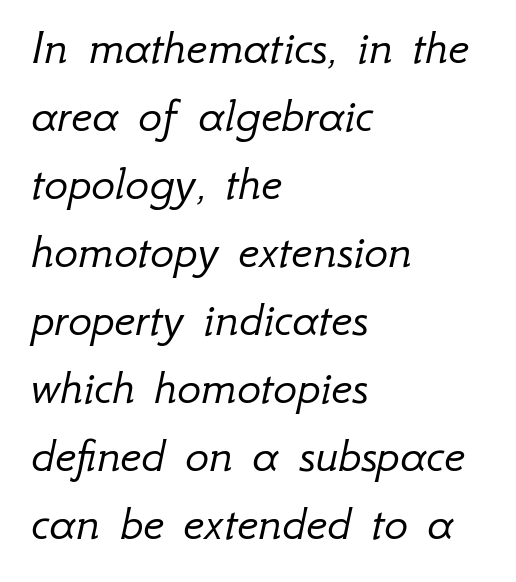
Q: Is the text bold? A: No.
Q: Is the text italic (slanted)? A: Yes, it leans right by about 12 degrees.
Q: Is the text underlined? A: No.
Q: How is the paragraph aligned? A: Left-aligned.
Q: Is the spacing between letters normal or unusually wide? A: Normal.
Q: Is the spacing between lines tight, normal or loose? A: Normal.
Q: Width (condensed, normal, or wide)? A: Normal.
Q: Stroke contrast? A: Low.
Q: x-height? A: Small.
Q: Monospaced? A: No.
